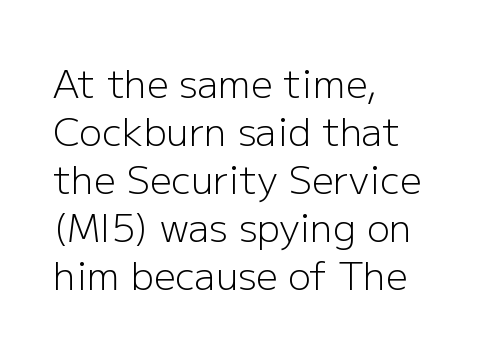
{"serif": "no", "italic": "no", "bold": "no", "weight": "light", "width": "normal", "stroke_contrast": "low", "x_height": "medium", "monospaced": "no", "underline": "no", "align": "left", "line_spacing": "normal", "line_spacing_ratio": 1.26, "letter_spacing": "normal", "letter_spacing_em": 0.0, "glyph_px": 38}
